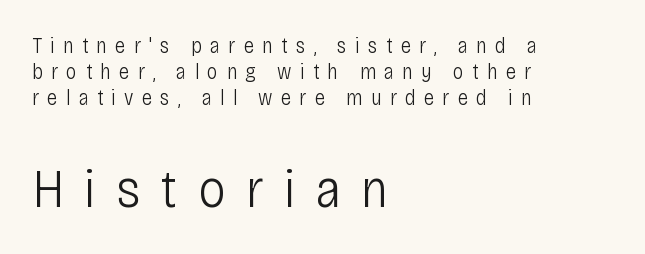
{"serif": "no", "italic": "no", "bold": "no", "weight": "light", "width": "condensed", "stroke_contrast": "low", "x_height": "large", "monospaced": "no", "underline": "no", "align": "left", "line_spacing_ratio": 1.19, "letter_spacing": "wide", "letter_spacing_em": 0.37, "larger_block": "second", "size_ratio": 2.5, "glyph_px": 55}
